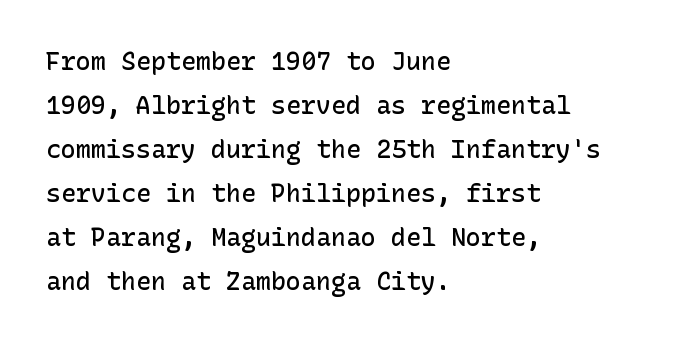
Short note: letters normally spaced. Layout note: lines flush left. Characters remain perfectly vertical along every line. Bold? Not quite — semibold, heavier than regular but stopping short. Clear beneath every line of the passage.
